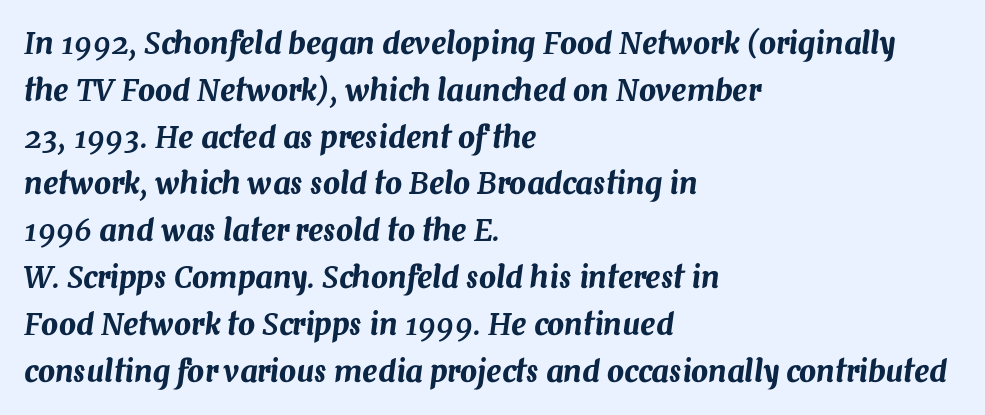
{"italic": "yes", "lean": "right", "slant_degrees": 7, "width": "normal", "stroke_contrast": "medium", "x_height": "medium", "monospaced": "no", "underline": "no", "align": "left", "line_spacing": "normal", "line_spacing_ratio": 1.56, "letter_spacing": "normal", "letter_spacing_em": 0.0, "glyph_px": 30}
